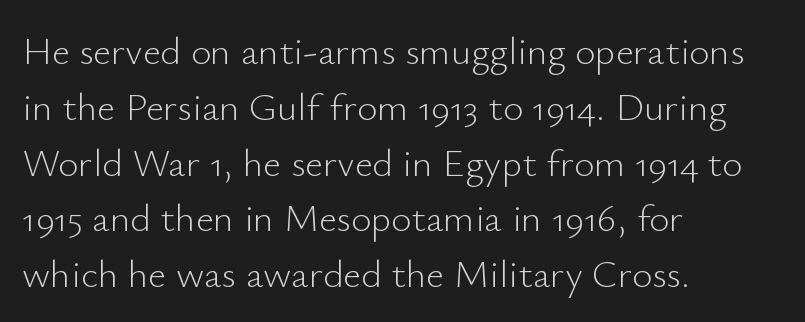
The specimen reads as upright at a glance. The rendering shows plain stroke endings on the letterforms — a sans-serif design. Nothing unusual about the tracking: characters are spaced as the font intends. No word sits above an underline. Summary of weight: not heavy and not bold.
